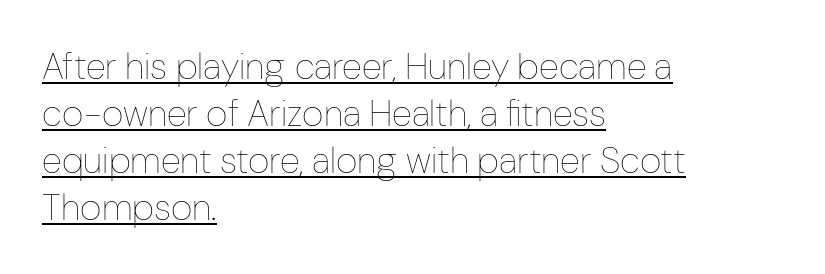
{"italic": "no", "bold": "no", "weight": "thin", "width": "condensed", "stroke_contrast": "low", "x_height": "medium", "monospaced": "no", "underline": "yes", "align": "left", "line_spacing": "normal", "line_spacing_ratio": 1.27, "letter_spacing": "normal", "letter_spacing_em": 0.0, "glyph_px": 37}
